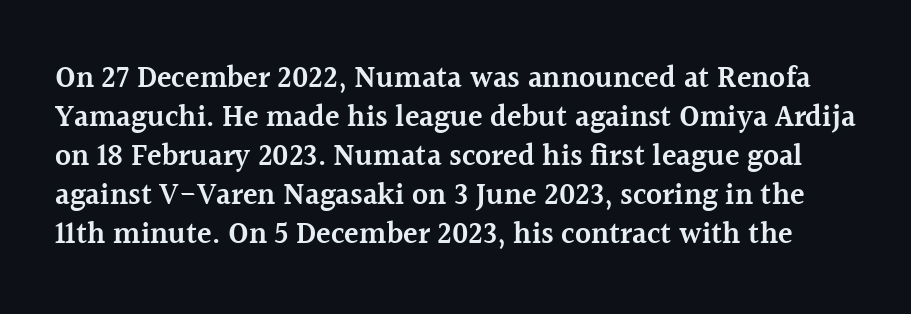
The letters advance in unequal steps, a hallmark of proportional type. The glyphs in this specimen are seriffed. These lines were composed using upright roman letters. The glyphs are unaccompanied by any horizontal stroke below them. The rendering uses a semibold face; strokes are thickened but not to full bold.
